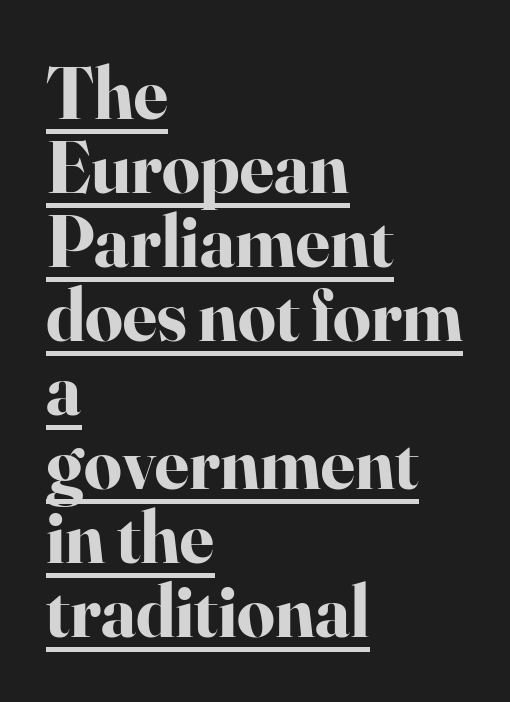
Q: Is the text bold? A: Yes.
Q: Is the text italic (slanted)? A: No, it is upright.
Q: Is the typeface a serif or a sans-serif typeface? A: Serif.
Q: Is the text underlined? A: Yes.
Q: How is the paragraph aligned? A: Left-aligned.
Q: Is the spacing between letters normal or unusually wide? A: Normal.
Q: Is the spacing between lines tight, normal or loose? A: Tight.
Q: Width (condensed, normal, or wide)? A: Normal.
Q: Stroke contrast? A: High.
Q: x-height? A: Small.
Q: Monospaced? A: No.
